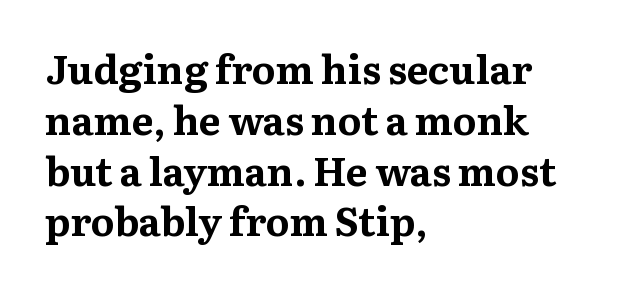
The image shows 40 px bold serif type, upright; set left-aligned, normal line spacing (1.27x), normal letter spacing, not underlined; medium stroke contrast and a medium x-height.
